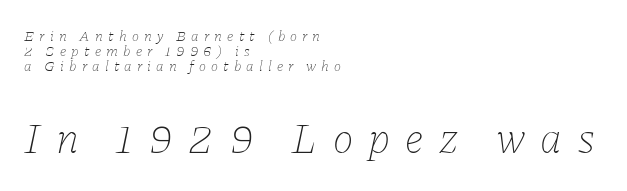
The image shows 44 px thin type, italic (leaning right); set left-aligned, tight line spacing (0.99x), unusually wide letter spacing (+0.35 em), not underlined; the second (bottom) block is 2.93x larger; low stroke contrast and a medium x-height.
